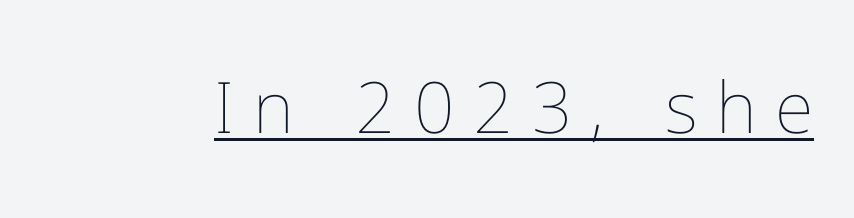
Q: Is the text bold? A: No.
Q: Is the text italic (slanted)? A: No, it is upright.
Q: Is the text underlined? A: Yes.
Q: Is the spacing between letters normal or unusually wide? A: Unusually wide.
Q: Width (condensed, normal, or wide)? A: Normal.
Q: Stroke contrast? A: Low.
Q: x-height? A: Medium.
Q: Monospaced? A: No.
